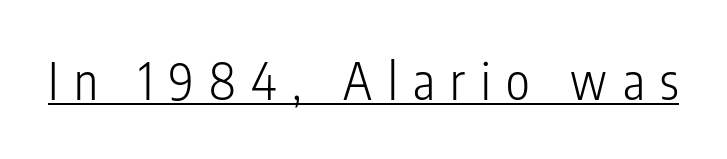
The image shows 50 px light, condensed sans-serif type, upright; set unusually wide letter spacing (+0.31 em), underlined; low stroke contrast and a medium x-height.
